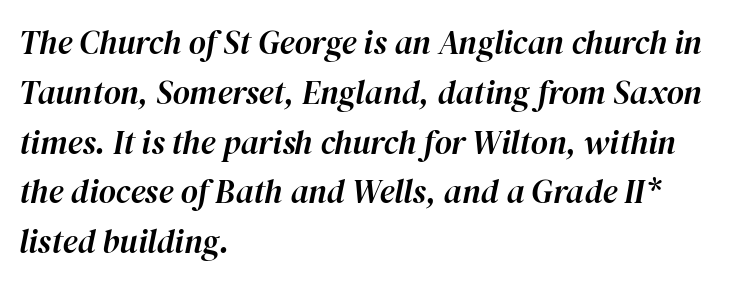
Slant detected: the letters are inclined. If you measured baseline to baseline, you'd find a middling distance. The words here are not underlined. Varying glyph widths throughout — classic text-font behaviour. Does the copy run flush right? No — it runs flush left. What stands out about the letter spacing? Nothing — it is the standard amount.
